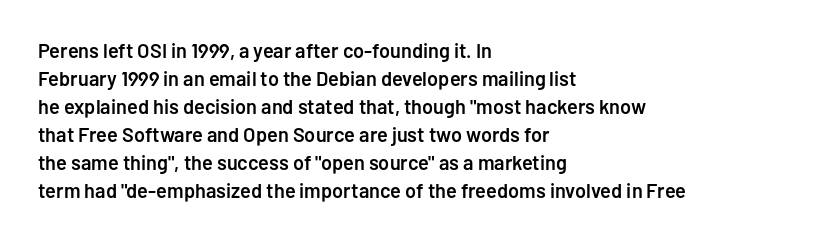
{"italic": "no", "bold": "semi", "underline": "no", "align": "left", "line_spacing": "normal", "line_spacing_ratio": 1.4, "letter_spacing": "normal", "letter_spacing_em": 0.0, "glyph_px": 20}
